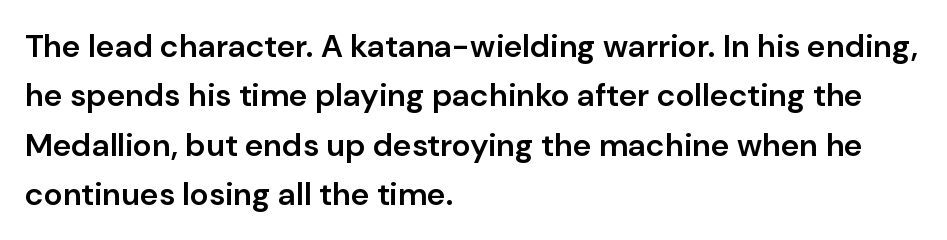
These lines keep a tight, regular rhythm from letter to letter. Do the characters align in a grid? No, the font is proportional. In CSS terms this would be text-align: left. This is the regular roman posture of the typeface. Bare-footed words on every line.
